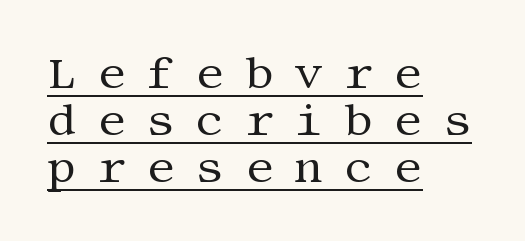
Q: Is the text bold? A: No.
Q: Is the text italic (slanted)? A: No, it is upright.
Q: Is the typeface a serif or a sans-serif typeface? A: Serif.
Q: Is the text underlined? A: Yes.
Q: How is the paragraph aligned? A: Left-aligned.
Q: Is the spacing between letters normal or unusually wide? A: Unusually wide.
Q: Is the spacing between lines tight, normal or loose? A: Tight.
Q: Width (condensed, normal, or wide)? A: Normal.
Q: Stroke contrast? A: Medium.
Q: x-height? A: Large.
